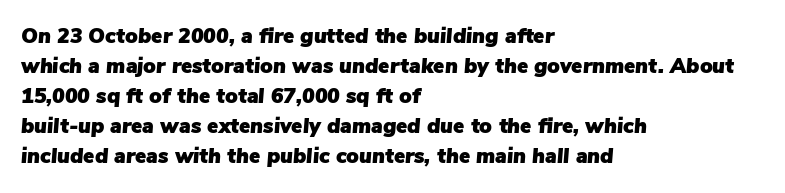
Q: Is the text italic (slanted)? A: Yes, it leans right by about 5 degrees.
Q: Is the text underlined? A: No.
Q: How is the paragraph aligned? A: Left-aligned.
Q: Is the spacing between letters normal or unusually wide? A: Normal.
Q: Is the spacing between lines tight, normal or loose? A: Normal.
